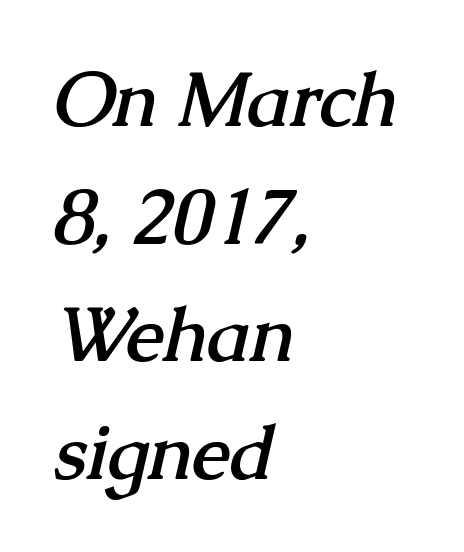
{"serif": "yes", "bold": "yes", "weight": "semibold", "width": "normal", "stroke_contrast": "medium", "x_height": "medium", "monospaced": "no", "underline": "no", "align": "left", "line_spacing": "normal", "line_spacing_ratio": 1.57, "letter_spacing": "normal", "letter_spacing_em": 0.0, "glyph_px": 75}
